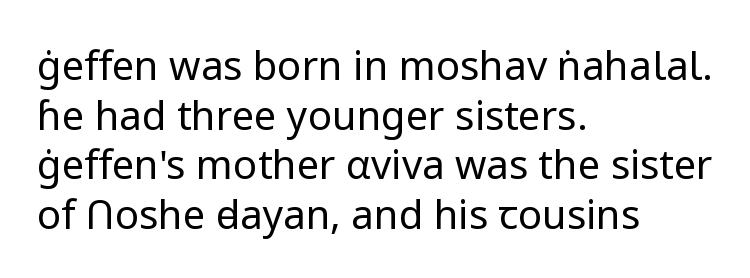
The image shows 40 px regular-weight sans-serif type, upright; set left-aligned, line spacing 1.24x, normal letter spacing, not underlined; low stroke contrast and a medium x-height.
